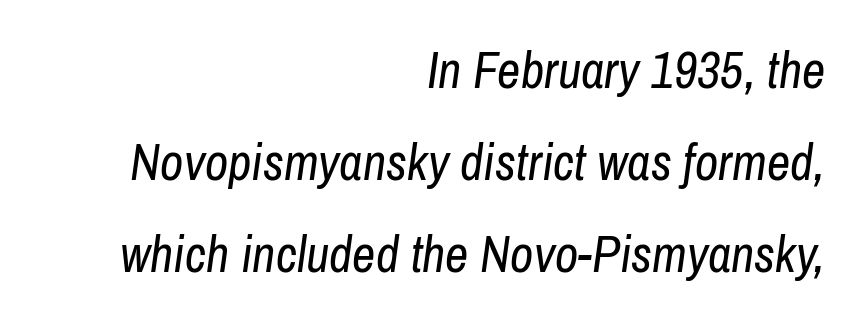
{"italic": "yes", "lean": "right", "slant_degrees": 8, "bold": "no", "weight": "regular", "width": "condensed", "stroke_contrast": "low", "x_height": "medium", "monospaced": "no", "underline": "no", "align": "right", "line_spacing_ratio": 1.8, "letter_spacing": "normal", "letter_spacing_em": 0.0, "glyph_px": 51}
